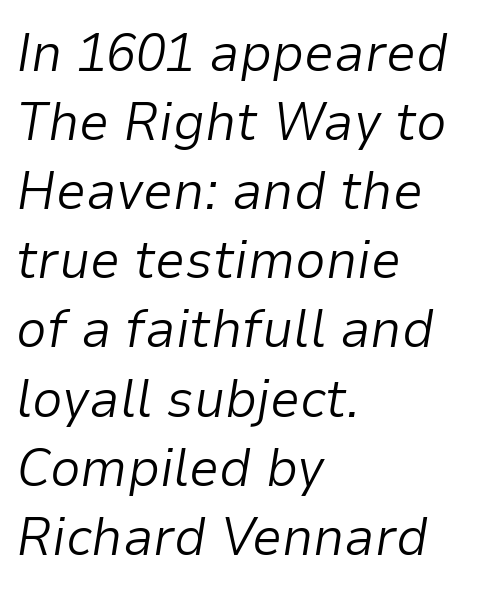
Q: Is the text bold? A: No.
Q: Is the text italic (slanted)? A: Yes, it leans right by about 9 degrees.
Q: Is the text underlined? A: No.
Q: How is the paragraph aligned? A: Left-aligned.
Q: Is the spacing between letters normal or unusually wide? A: Normal.
Q: Is the spacing between lines tight, normal or loose? A: Normal.
Q: Width (condensed, normal, or wide)? A: Normal.
Q: Stroke contrast? A: Low.
Q: x-height? A: Medium.
Q: Monospaced? A: No.
